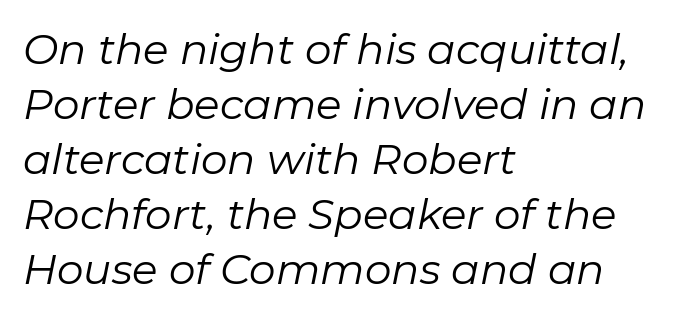
{"italic": "yes", "lean": "right", "slant_degrees": 11, "bold": "no", "weight": "regular", "width": "normal", "stroke_contrast": "low", "x_height": "medium", "monospaced": "no", "underline": "no", "align": "left", "line_spacing": "normal", "line_spacing_ratio": 1.31, "letter_spacing": "normal", "letter_spacing_em": 0.0, "glyph_px": 42}
